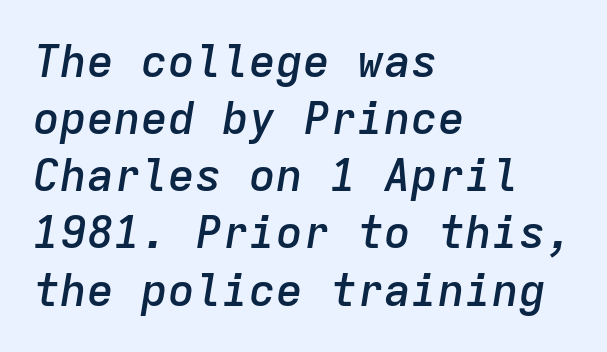
The image shows 45 px semibold type, italic (leaning right), monospaced; set left-aligned, normal line spacing (1.27x), normal letter spacing, not underlined; low stroke contrast and a medium x-height.
